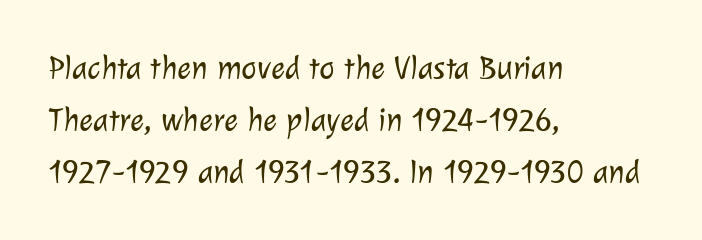
The rag falls on the right side of this text block. Think standard paragraph weight, or any step lighter than that. A typesetter would call this leading conventional body-copy spacing. In terms of letterspacing, this is plain default setting. I'd call this a sans setting — the letters go barefoot.
